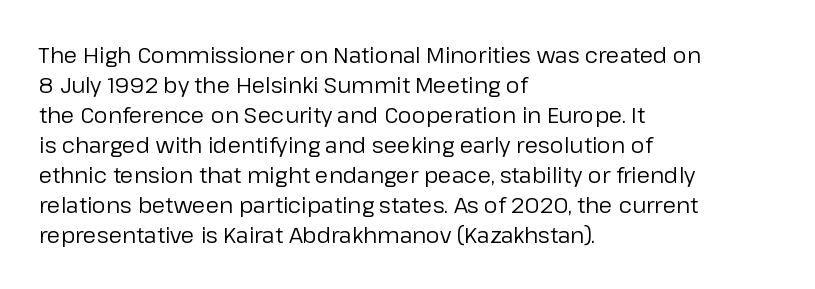
{"italic": "no", "bold": "no", "underline": "no", "align": "left", "line_spacing": "normal", "line_spacing_ratio": 1.36, "letter_spacing": "normal", "letter_spacing_em": 0.0, "glyph_px": 22}
